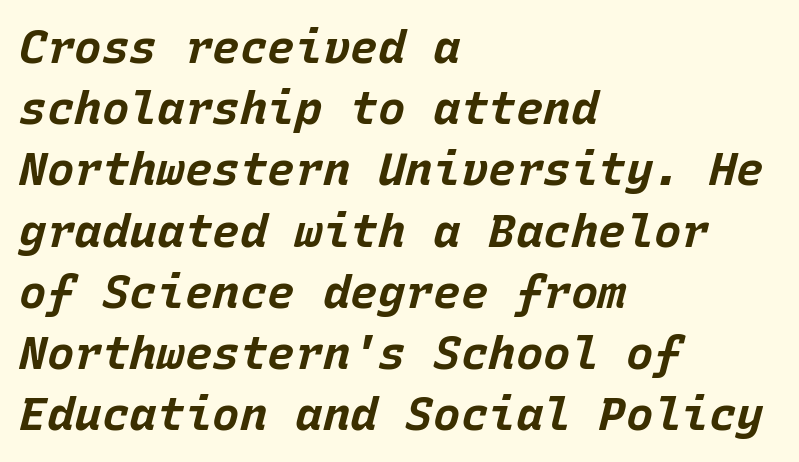
The image shows 46 px bold type, italic (leaning right), monospaced; set left-aligned, normal line spacing (1.33x), normal letter spacing, not underlined; low stroke contrast and a large x-height.
